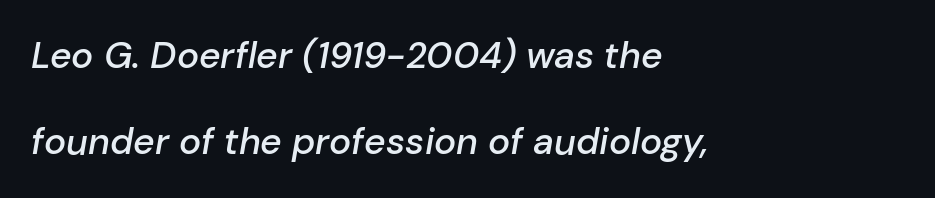
{"italic": "yes", "lean": "right", "slant_degrees": 10, "bold": "semi", "weight": "semibold", "width": "normal", "stroke_contrast": "low", "x_height": "medium", "monospaced": "no", "underline": "no", "align": "left", "line_spacing": "loose", "line_spacing_ratio": 2.33, "letter_spacing": "normal", "letter_spacing_em": 0.0, "glyph_px": 37}
